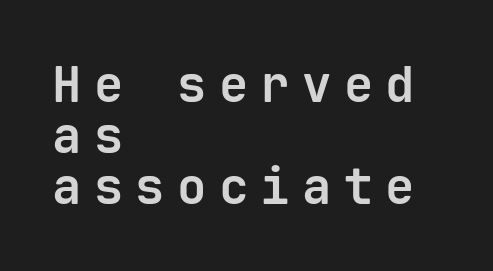
You can tell it's not italic because the verticals are truly vertical. These lines carry a lot of weight — the face is fully bold. The type is letterspaced generously, with wide tracking. A typesetter would call this monospace, since all characters share one set width.
